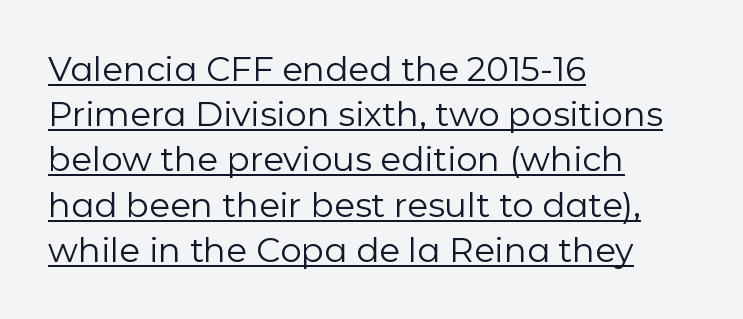
Q: Is the text bold? A: No.
Q: Is the text italic (slanted)? A: No, it is upright.
Q: Is the typeface a serif or a sans-serif typeface? A: Sans-serif.
Q: Is the text underlined? A: Yes.
Q: How is the paragraph aligned? A: Left-aligned.
Q: Is the spacing between letters normal or unusually wide? A: Normal.
Q: Is the spacing between lines tight, normal or loose? A: Normal.
Q: Width (condensed, normal, or wide)? A: Normal.
Q: Stroke contrast? A: Low.
Q: x-height? A: Medium.
Q: Monospaced? A: No.
